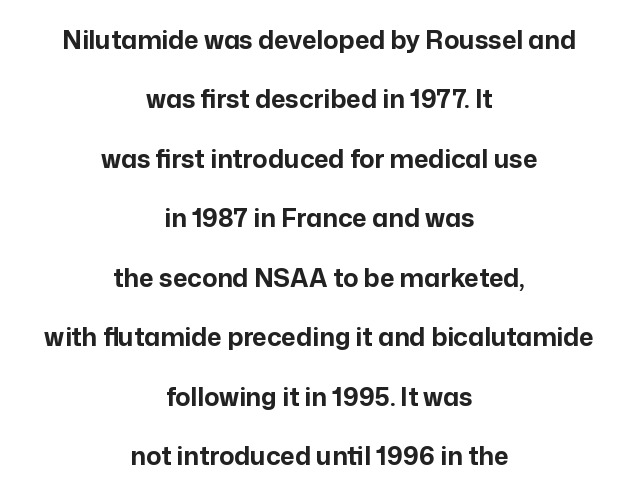
{"italic": "no", "bold": "yes", "underline": "no", "align": "center", "line_spacing": "loose", "line_spacing_ratio": 2.38, "letter_spacing": "normal", "letter_spacing_em": 0.0, "glyph_px": 25}
